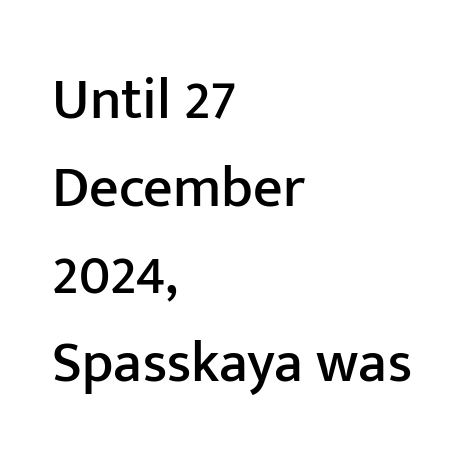
Q: Is the text italic (slanted)? A: No, it is upright.
Q: Is the typeface a serif or a sans-serif typeface? A: Sans-serif.
Q: Is the text underlined? A: No.
Q: How is the paragraph aligned? A: Left-aligned.
Q: Is the spacing between letters normal or unusually wide? A: Normal.
Q: Is the spacing between lines tight, normal or loose? A: Normal.
Q: Width (condensed, normal, or wide)? A: Normal.
Q: Stroke contrast? A: Low.
Q: x-height? A: Medium.
Q: Monospaced? A: No.
